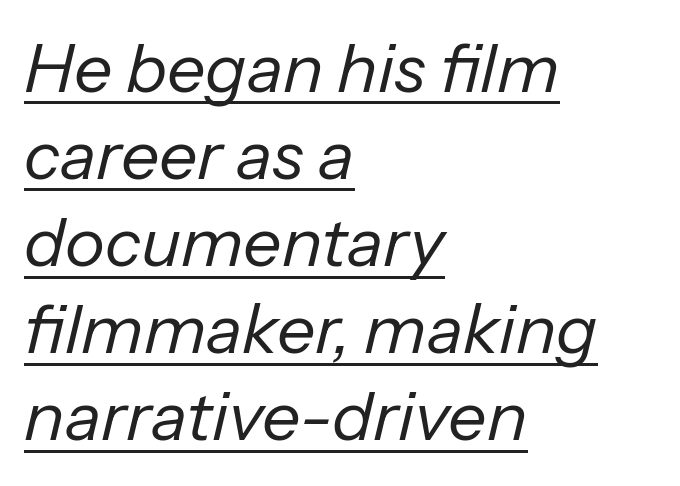
Q: Is the text bold? A: No.
Q: Is the text italic (slanted)? A: Yes, it leans right by about 13 degrees.
Q: Is the text underlined? A: Yes.
Q: How is the paragraph aligned? A: Left-aligned.
Q: Is the spacing between letters normal or unusually wide? A: Normal.
Q: Is the spacing between lines tight, normal or loose? A: Normal.
Q: Width (condensed, normal, or wide)? A: Normal.
Q: Stroke contrast? A: Low.
Q: x-height? A: Medium.
Q: Monospaced? A: No.
